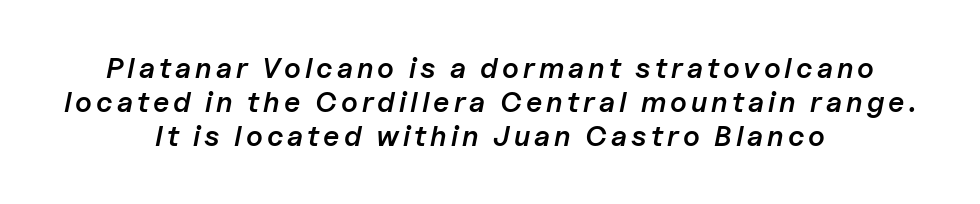
The image shows 29 px semibold type, italic (leaning right); set centered, line spacing 1.18x, not underlined; low stroke contrast and a medium x-height.
